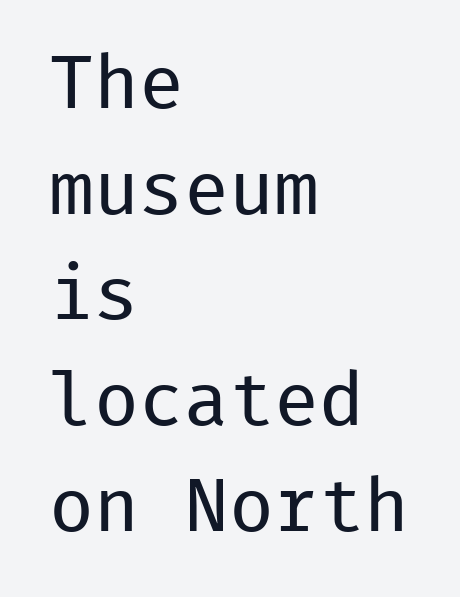
Unlike italic type, these characters show no tilt at all. Observe the absence of serifs on each vertical stroke in this sample. Every character here occupies the same horizontal width, giving the sample a typewriter-like rhythm. Beneath every word, the page is bare.
